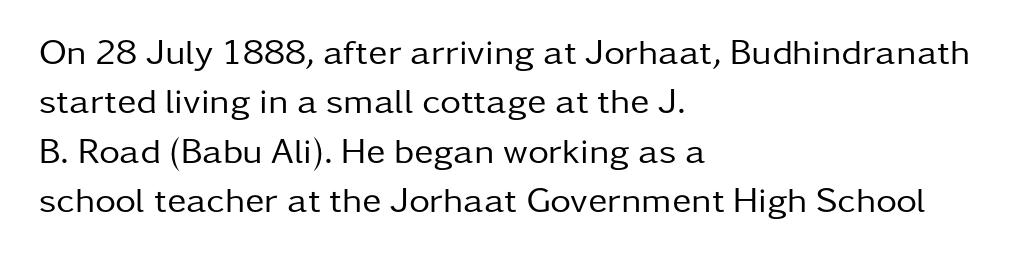
{"serif": "no", "italic": "no", "bold": "no", "weight": "regular", "width": "normal", "stroke_contrast": "low", "x_height": "medium", "monospaced": "no", "underline": "no", "align": "left", "line_spacing": "normal", "line_spacing_ratio": 1.37, "letter_spacing": "normal", "letter_spacing_em": 0.0, "glyph_px": 36}
